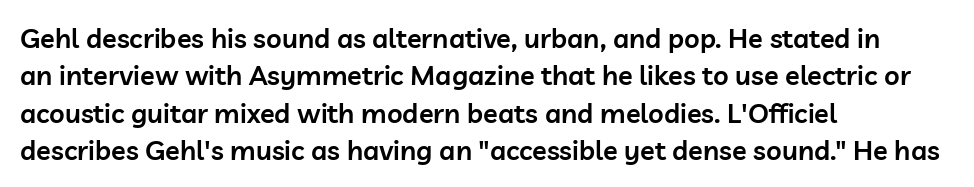
Q: Is the text bold? A: Semi-bold.
Q: Is the text italic (slanted)? A: No, it is upright.
Q: Is the text underlined? A: No.
Q: How is the paragraph aligned? A: Left-aligned.
Q: Is the spacing between letters normal or unusually wide? A: Normal.
Q: Is the spacing between lines tight, normal or loose? A: Normal.
